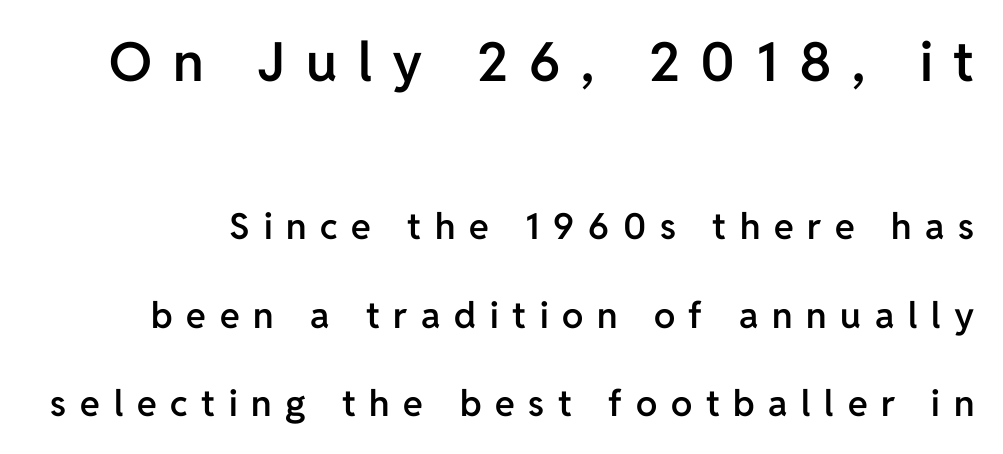
Q: Is the text bold? A: Semi-bold.
Q: Is the text italic (slanted)? A: No, it is upright.
Q: Is the typeface a serif or a sans-serif typeface? A: Sans-serif.
Q: Is the text underlined? A: No.
Q: Is the spacing between letters normal or unusually wide? A: Unusually wide.
Q: Is the spacing between lines tight, normal or loose? A: Loose.
Q: Which block of text is set in a larger size, the first (top) or the second (bottom)? A: The first (top) one.
Q: Width (condensed, normal, or wide)? A: Normal.
Q: Stroke contrast? A: Low.
Q: x-height? A: Medium.
Q: Monospaced? A: No.
